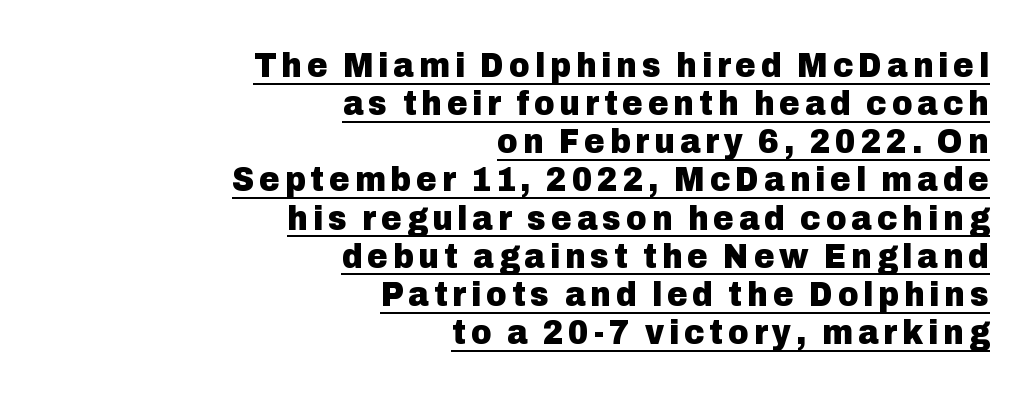
Q: Is the text bold? A: Yes.
Q: Is the text italic (slanted)? A: No, it is upright.
Q: Is the typeface a serif or a sans-serif typeface? A: Sans-serif.
Q: Is the text underlined? A: Yes.
Q: How is the paragraph aligned? A: Right-aligned.
Q: Is the spacing between lines tight, normal or loose? A: Tight.
Q: Width (condensed, normal, or wide)? A: Normal.
Q: Stroke contrast? A: Low.
Q: x-height? A: Medium.
Q: Monospaced? A: No.
